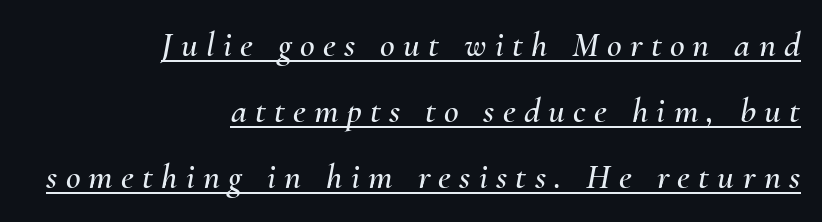
The image shows 36 px text type, italic (leaning right); set right-aligned, line spacing 1.84x, unusually wide letter spacing (+0.23 em), underlined; medium stroke contrast and a small x-height.
